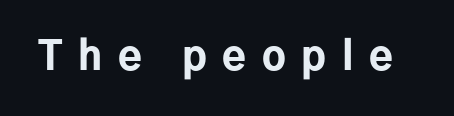
The passage shown is emphatically bold. Compared with typical body copy, the letter spacing here is much looser. I'd call this a sans setting — the letters go barefoot. The passage shown is typed in a proportional face where columns would drift. Tall strokes in this sample are plumb rather than angled. Lines of text with bare space underneath.
